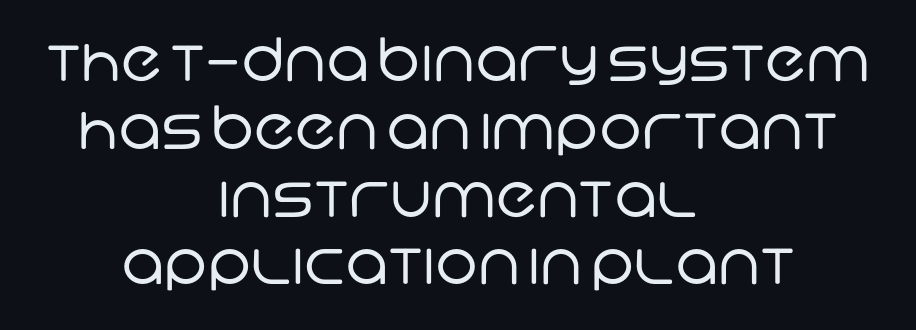
The image shows 60 px regular-weight sans-serif type; set centered, tight line spacing (1.13x), normal letter spacing, not underlined; low stroke contrast and a large x-height.
